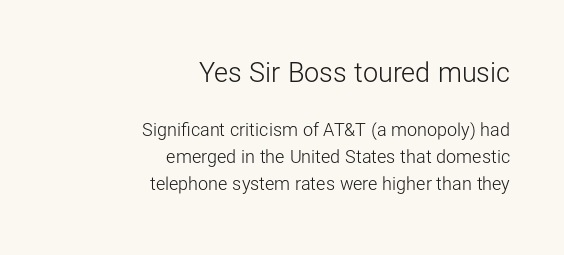
The strokes carry an ordinary text weight at most. Nope, not italic — everything's standing straight. The earlier block is typeset at a bigger size than the later block. The ragged edge is on the left, which tells us the setting is flush right.
